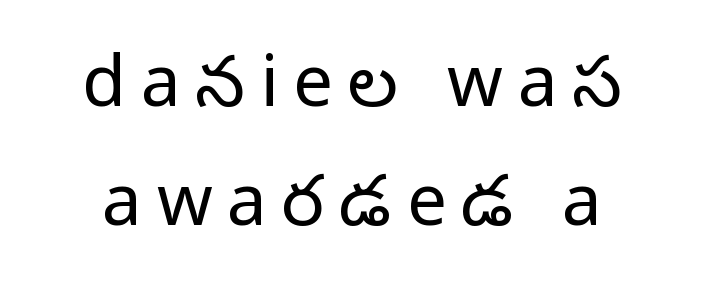
Each letter keeps its own natural width here, so spacing adapts to shape. Does extra space separate the letters? Yes, quite a lot of it. Rule under the text: the space is simply empty. A typesetter would label this face a sans.
